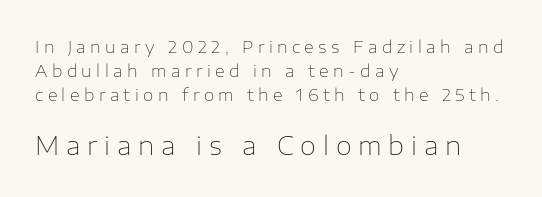
Italic? Not at all — the glyphs are vertical. How would I describe the line gaps? Plain and ordinary. The type is letterspaced generously, with wide tracking. A bare baseline throughout the passage. Stems and bowls with no extra thickness — not bold. The paragraph has a hard left edge and a soft right edge.
